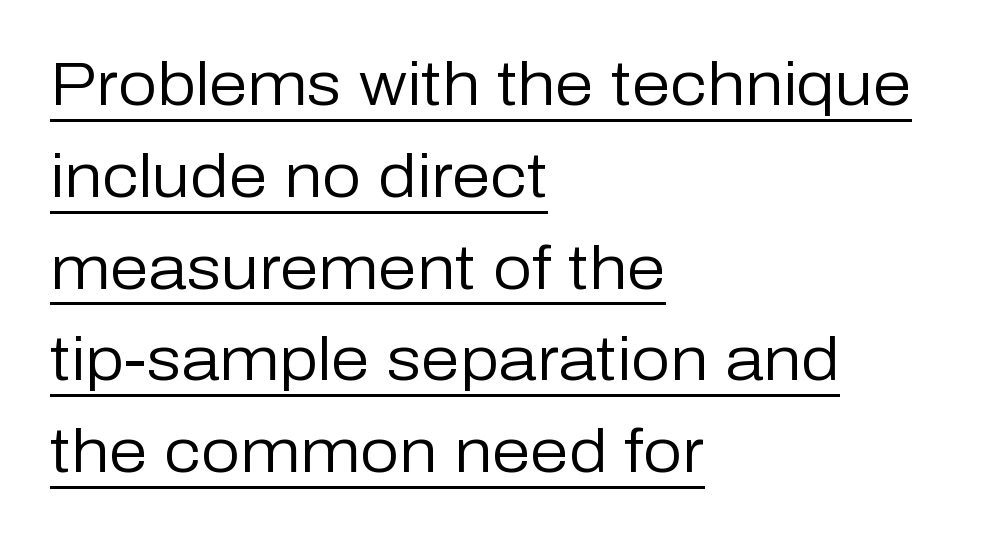
{"serif": "no", "italic": "no", "bold": "no", "weight": "regular", "width": "normal", "stroke_contrast": "low", "x_height": "medium", "monospaced": "no", "underline": "yes", "align": "left", "line_spacing": "normal", "line_spacing_ratio": 1.48, "letter_spacing": "normal", "letter_spacing_em": 0.0, "glyph_px": 62}
